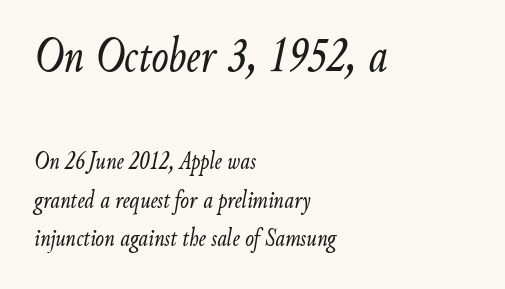
Q: Is the text bold? A: No.
Q: Is the text italic (slanted)? A: Yes, it leans right by about 9 degrees.
Q: Is the text underlined? A: No.
Q: How is the paragraph aligned? A: Left-aligned.
Q: Is the spacing between letters normal or unusually wide? A: Normal.
Q: Is the spacing between lines tight, normal or loose? A: Normal.
Q: Which block of text is set in a larger size, the first (top) or the second (bottom)? A: The first (top) one.
Q: Width (condensed, normal, or wide)? A: Condensed.
Q: Stroke contrast? A: Low.
Q: x-height? A: Small.
Q: Monospaced? A: No.
